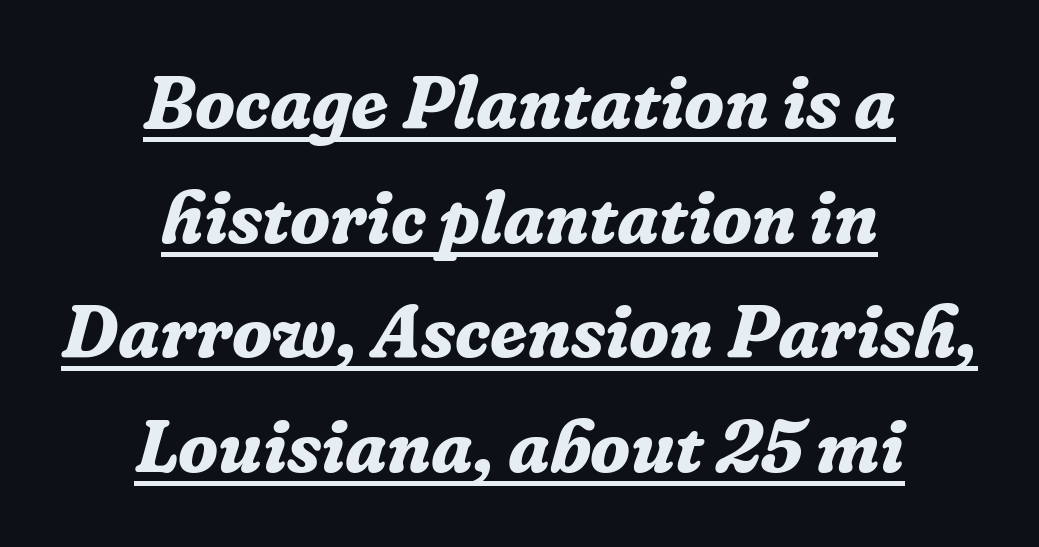
Q: Is the text bold? A: Yes.
Q: Is the text italic (slanted)? A: Yes, it leans right by about 16 degrees.
Q: Is the typeface a serif or a sans-serif typeface? A: Serif.
Q: Is the text underlined? A: Yes.
Q: How is the paragraph aligned? A: Centered.
Q: Is the spacing between letters normal or unusually wide? A: Normal.
Q: Is the spacing between lines tight, normal or loose? A: Normal.
Q: Width (condensed, normal, or wide)? A: Normal.
Q: Stroke contrast? A: Low.
Q: x-height? A: Medium.
Q: Monospaced? A: No.
